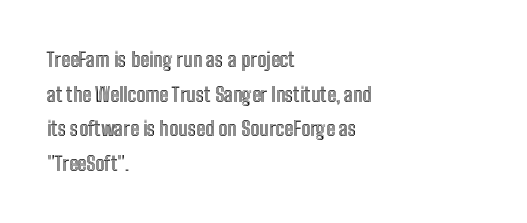
Rule under the text: the space is simply empty. Spacing between characters is what you'd get straight out of the box. Vertical strokes here are truly vertical. The rag falls on the right side of this text block.
